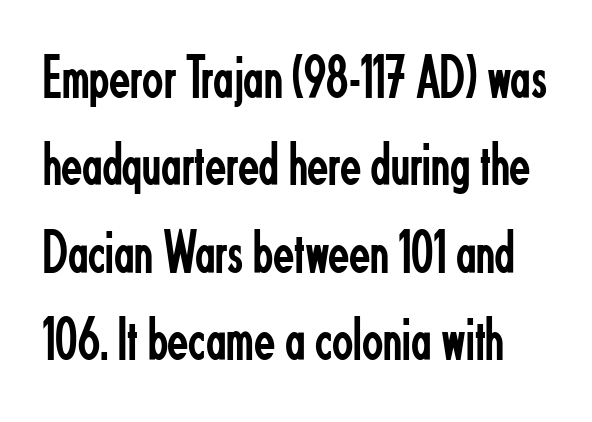
Quick note: not italic, upright. Think of a printed novel: that variable character pitch is what you see here. Descenders hang freely into open space. Glyph-to-glyph distance matches everyday printed text.
